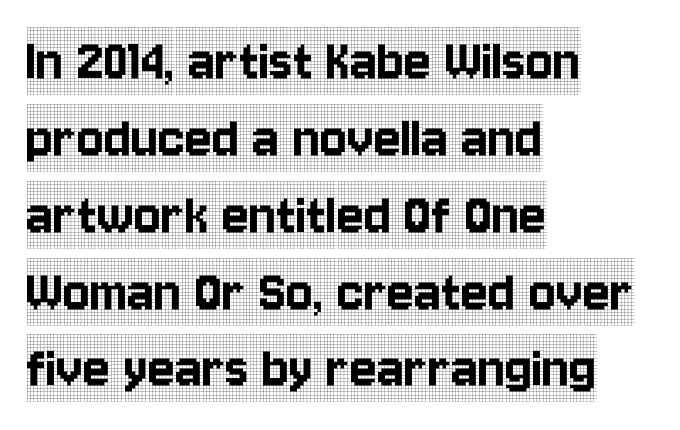
Q: Is the text italic (slanted)? A: No, it is upright.
Q: Is the typeface a serif or a sans-serif typeface? A: Serif.
Q: Is the text underlined? A: No.
Q: How is the paragraph aligned? A: Left-aligned.
Q: Is the spacing between letters normal or unusually wide? A: Normal.
Q: Width (condensed, normal, or wide)? A: Condensed.
Q: x-height? A: Large.
Q: Monospaced? A: No.
